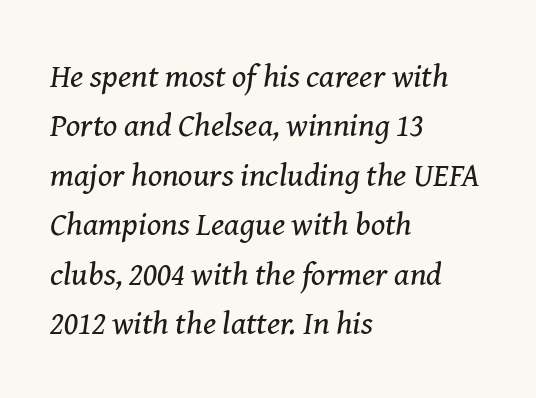
Q: Is the text bold? A: No.
Q: Is the text italic (slanted)? A: Yes, it leans right by about 8 degrees.
Q: Is the typeface a serif or a sans-serif typeface? A: Serif.
Q: Is the text underlined? A: No.
Q: How is the paragraph aligned? A: Left-aligned.
Q: Is the spacing between letters normal or unusually wide? A: Normal.
Q: Is the spacing between lines tight, normal or loose? A: Normal.
Q: Width (condensed, normal, or wide)? A: Normal.
Q: Stroke contrast? A: Medium.
Q: x-height? A: Medium.
Q: Monospaced? A: No.
